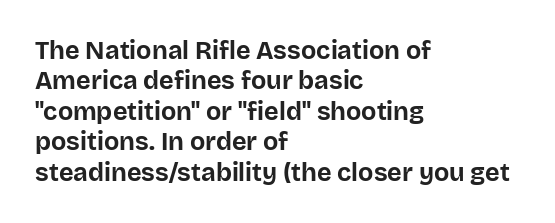
{"italic": "no", "bold": "yes", "underline": "no", "align": "left", "line_spacing_ratio": 1.22, "letter_spacing": "normal", "letter_spacing_em": 0.0, "glyph_px": 25}
